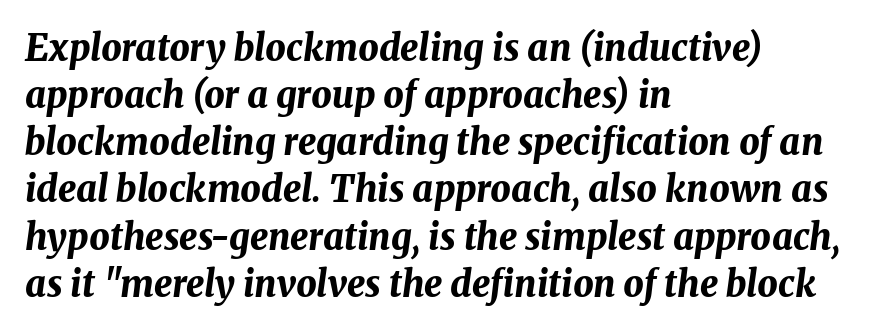
{"italic": "yes", "lean": "right", "slant_degrees": 8, "bold": "yes", "weight": "bold", "width": "normal", "stroke_contrast": "medium", "x_height": "medium", "monospaced": "no", "underline": "no", "align": "left", "line_spacing": "normal", "line_spacing_ratio": 1.31, "letter_spacing": "normal", "letter_spacing_em": 0.0, "glyph_px": 36}
